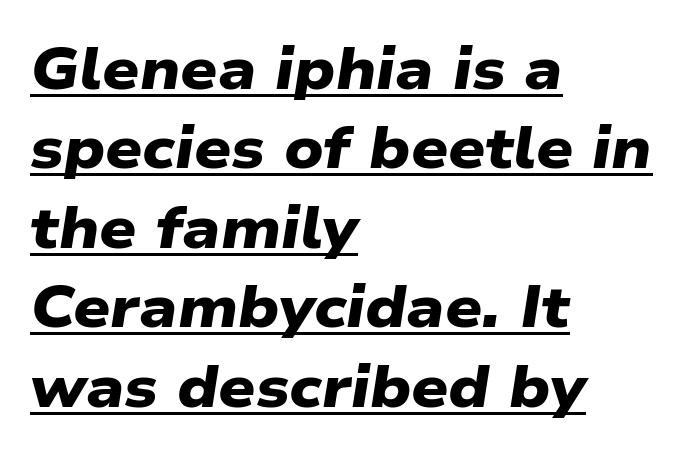
How heavy is the stroke? Heavy — this is a bold. The face used here is rendered with its standard letterfit. Character widths vary here, with narrow letters taking less room than wide ones. Left-aligned paragraph, ragged on the right. The line-height multiplier appears to be the usual default.
